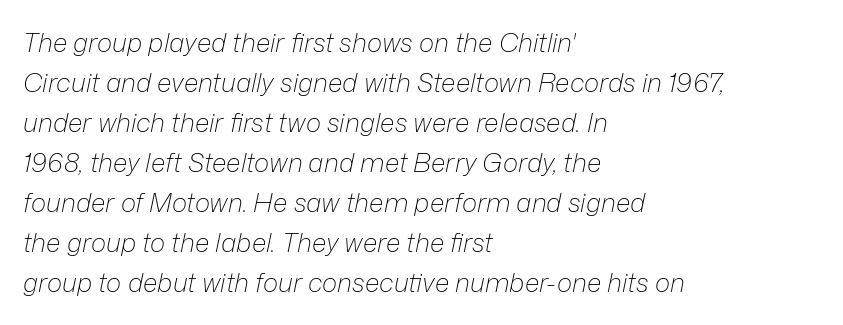
{"italic": "yes", "lean": "right", "slant_degrees": 12, "bold": "no", "underline": "no", "align": "left", "line_spacing": "normal", "line_spacing_ratio": 1.54, "letter_spacing": "normal", "letter_spacing_em": 0.0, "glyph_px": 26}
